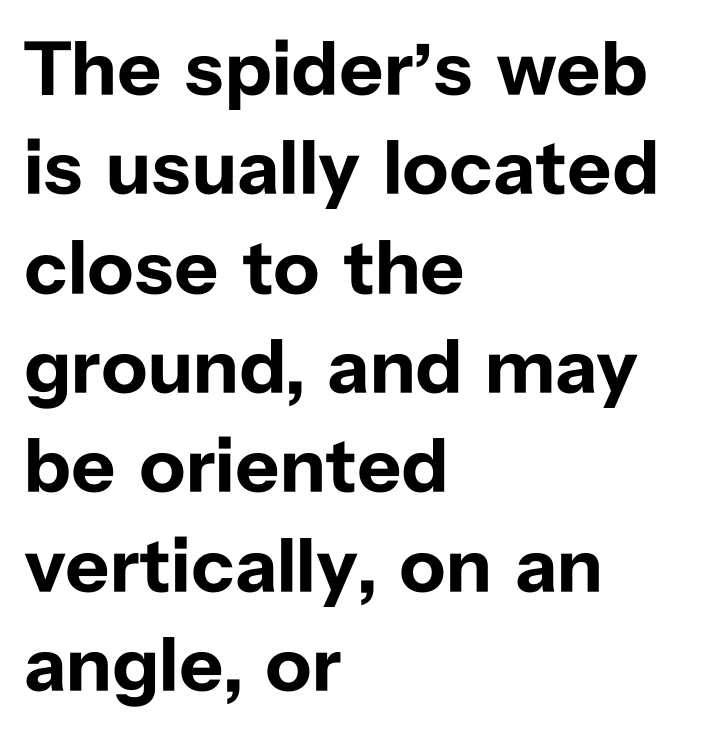
Q: Is the text bold? A: Yes.
Q: Is the text italic (slanted)? A: No, it is upright.
Q: Is the typeface a serif or a sans-serif typeface? A: Sans-serif.
Q: Is the text underlined? A: No.
Q: How is the paragraph aligned? A: Left-aligned.
Q: Is the spacing between letters normal or unusually wide? A: Normal.
Q: Is the spacing between lines tight, normal or loose? A: Normal.
Q: Width (condensed, normal, or wide)? A: Normal.
Q: Stroke contrast? A: Low.
Q: x-height? A: Medium.
Q: Monospaced? A: No.
